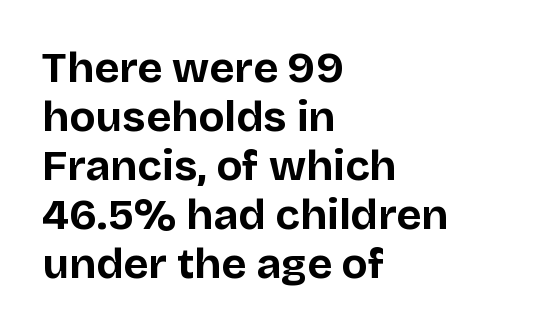
Note the varied advance widths — an 'i' is clearly narrower than an 'm'. The setting favours the left margin, as ordinary paragraphs usually do. This is roman type, the default non-slanted kind. This block would grow much taller if given ordinary leading; it's compressed now.
